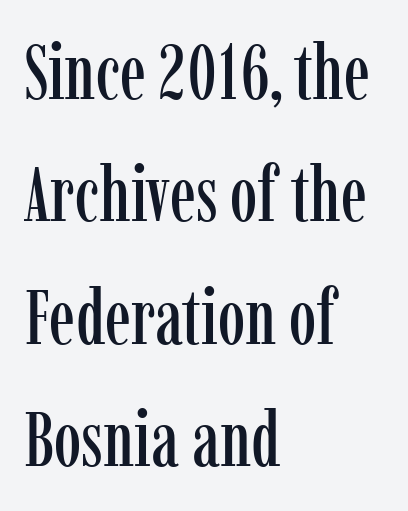
The image shows 78 px condensed serif type, upright; set left-aligned, normal line spacing (1.57x), normal letter spacing, not underlined; low stroke contrast and a medium x-height.
